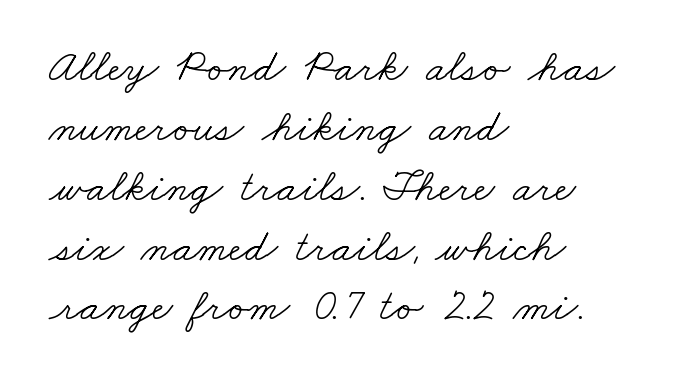
The image shows 45 px light, wide serif type; set left-aligned, normal line spacing (1.33x), normal letter spacing, not underlined; low stroke contrast and a small x-height.
